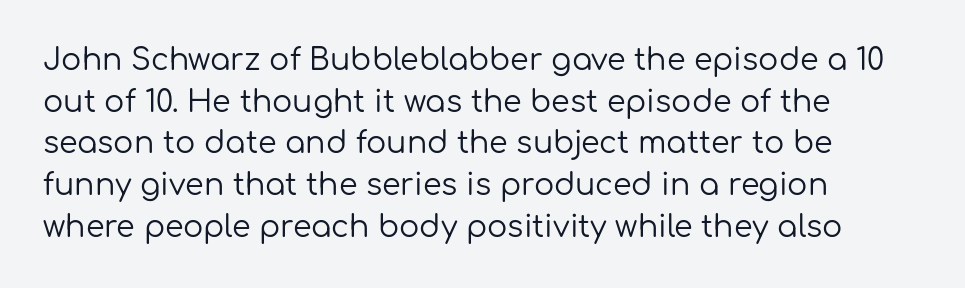
The image shows 30 px regular-weight sans-serif type, upright; set left-aligned, normal line spacing (1.39x), normal letter spacing, not underlined; low stroke contrast and a medium x-height.
